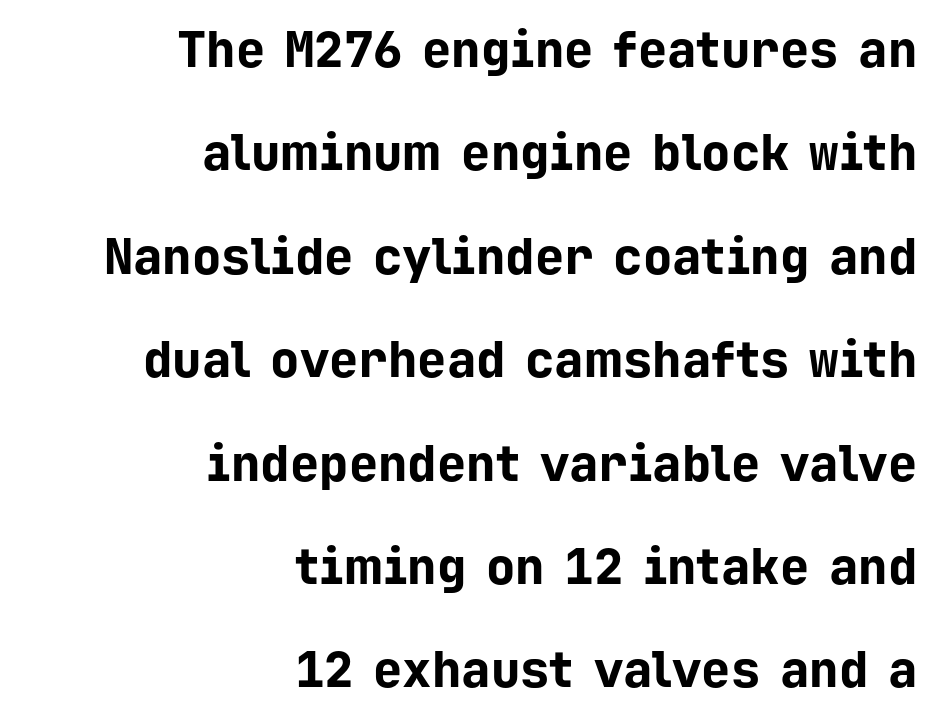
{"serif": "no", "italic": "no", "bold": "yes", "weight": "bold", "width": "normal", "stroke_contrast": "low", "x_height": "medium", "monospaced": "yes", "underline": "no", "align": "right", "line_spacing": "loose", "line_spacing_ratio": 2.11, "letter_spacing": "normal", "letter_spacing_em": 0.0, "glyph_px": 49}
